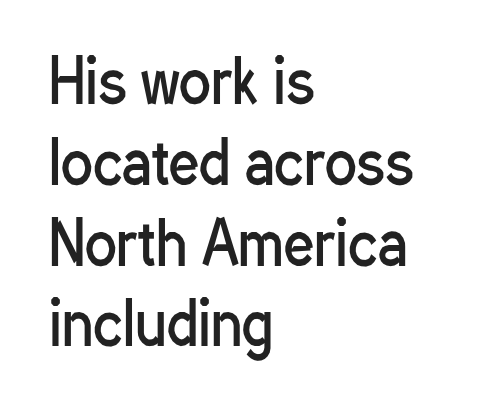
The designer went with a sans here, leaving each stem footless. Students, observe: this is what conventionally led text looks like. This sample uses an upright cut, with every glyph sitting square on the baseline. Where is the straight margin? On the left. This sample uses plain, unmodified letter spacing. Think of a printed novel: that variable character pitch is what you see here.
